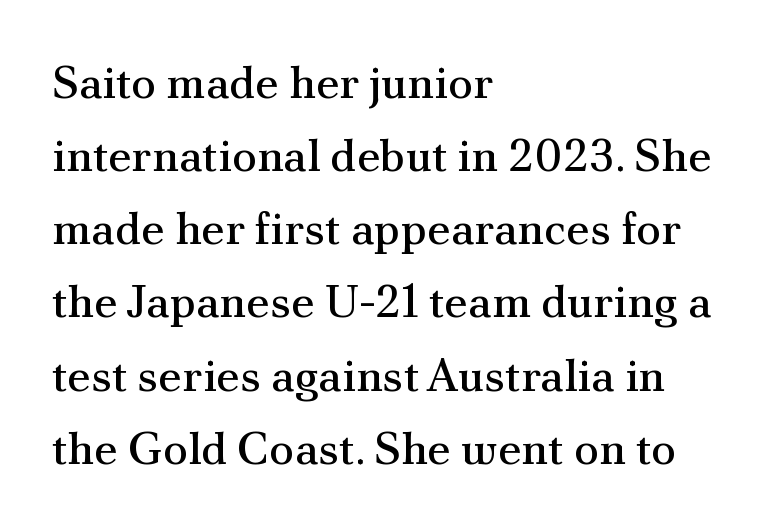
Q: Is the text bold? A: No.
Q: Is the text italic (slanted)? A: No, it is upright.
Q: Is the typeface a serif or a sans-serif typeface? A: Serif.
Q: Is the text underlined? A: No.
Q: How is the paragraph aligned? A: Left-aligned.
Q: Is the spacing between letters normal or unusually wide? A: Normal.
Q: Is the spacing between lines tight, normal or loose? A: Normal.
Q: Width (condensed, normal, or wide)? A: Normal.
Q: Stroke contrast? A: Medium.
Q: x-height? A: Small.
Q: Monospaced? A: No.
